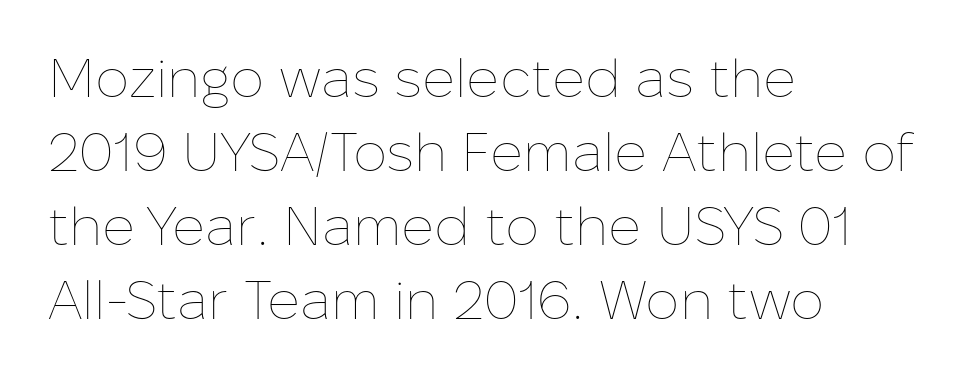
Q: Is the text bold? A: No.
Q: Is the text italic (slanted)? A: No, it is upright.
Q: Is the text underlined? A: No.
Q: How is the paragraph aligned? A: Left-aligned.
Q: Is the spacing between letters normal or unusually wide? A: Normal.
Q: Is the spacing between lines tight, normal or loose? A: Normal.
Q: Width (condensed, normal, or wide)? A: Normal.
Q: Stroke contrast? A: Low.
Q: x-height? A: Medium.
Q: Monospaced? A: No.
